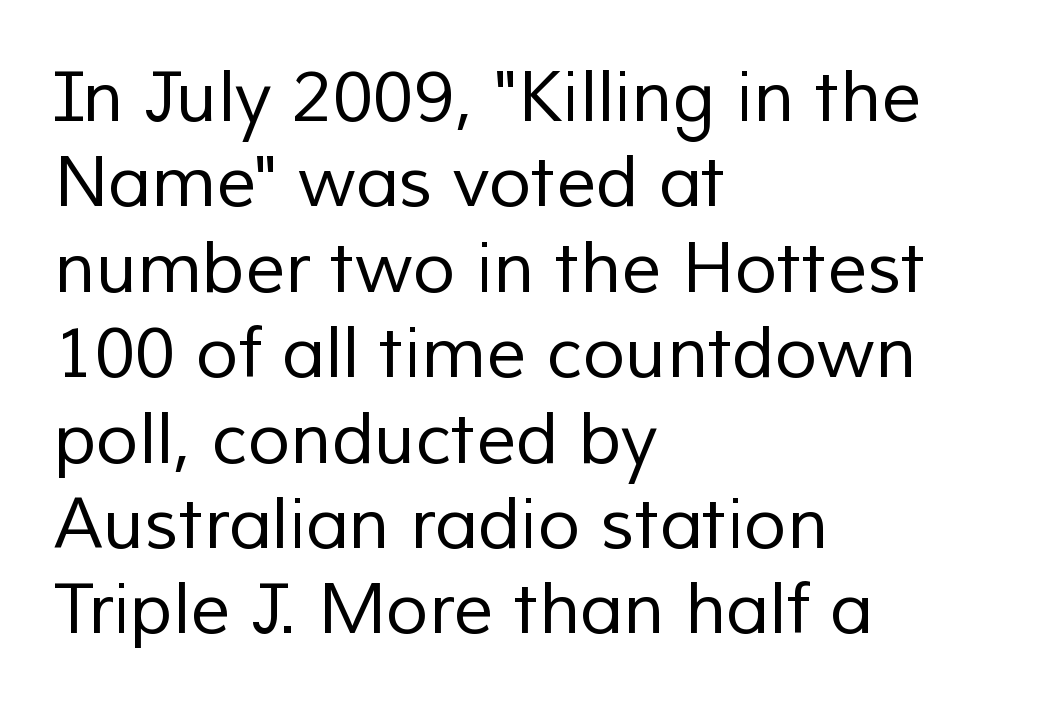
Q: Is the text bold? A: No.
Q: Is the typeface a serif or a sans-serif typeface? A: Sans-serif.
Q: Is the text underlined? A: No.
Q: How is the paragraph aligned? A: Left-aligned.
Q: Is the spacing between letters normal or unusually wide? A: Normal.
Q: Width (condensed, normal, or wide)? A: Normal.
Q: Stroke contrast? A: Low.
Q: x-height? A: Medium.
Q: Monospaced? A: No.
